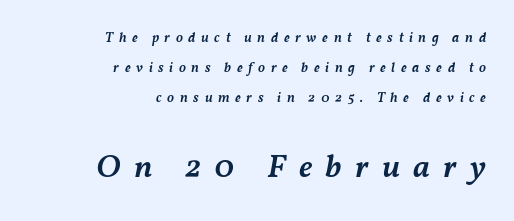
The specimen omits any rule beneath the text block's lines. Two sizes are in play, and the larger belongs to the second block. This sample has the flowing, uneven cadence of proportional lettering. Horizontal bands of white between lines are thick stripes. Bold? Not quite — semibold, heavier than regular but stopping short. Would a proofreader flag this as italicized? Yes.
